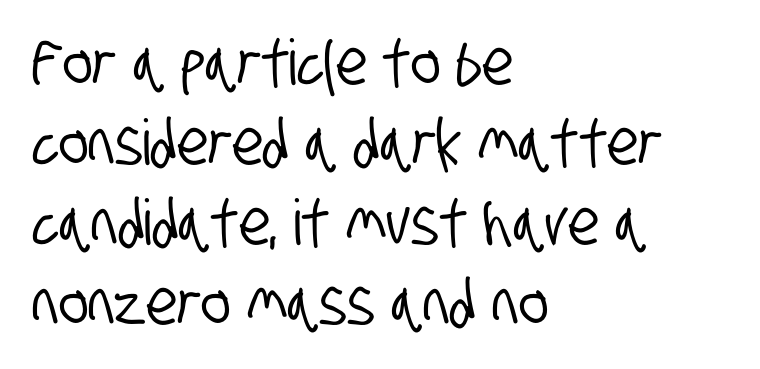
These lines keep a tight, regular rhythm from letter to letter. Anything drawn beneath the words? Only blank space. Note the varied advance widths — an 'i' is clearly narrower than an 'm'. Regular leading. Typeset ragged right — the left edge is the straight one.
